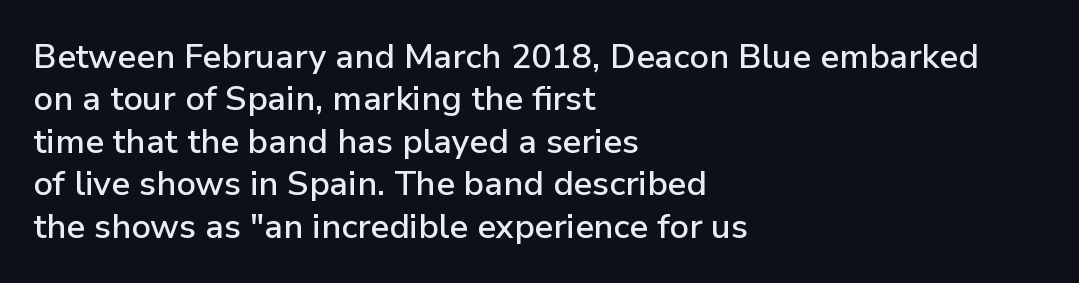
{"serif": "no", "italic": "no", "width": "normal", "stroke_contrast": "low", "x_height": "medium", "monospaced": "no", "underline": "no", "align": "left", "line_spacing": "normal", "line_spacing_ratio": 1.25, "letter_spacing": "normal", "letter_spacing_em": 0.0, "glyph_px": 34}
